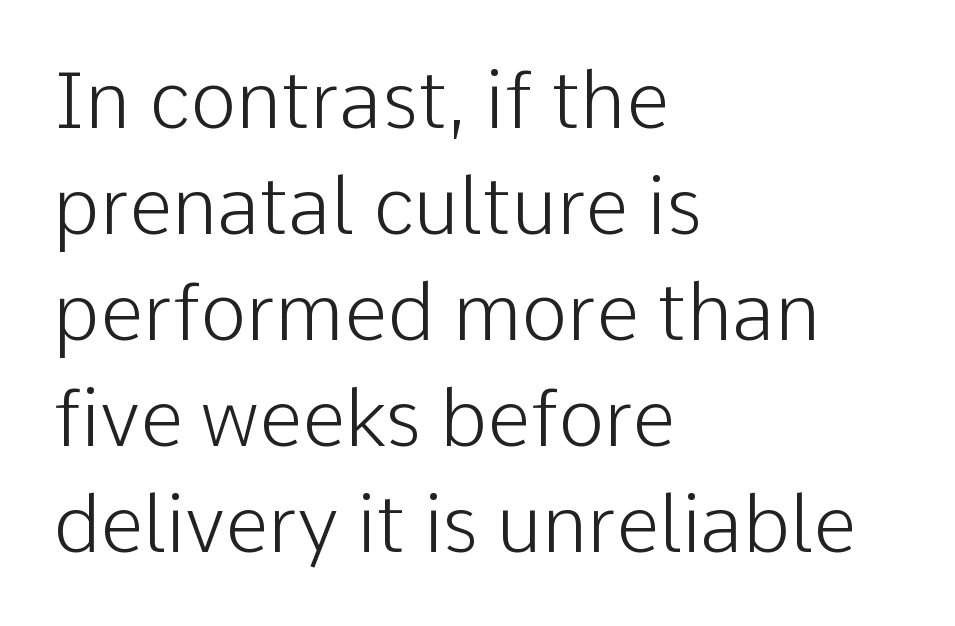
What kind of face is this? One without serifs — a sans. This rendering leaves character spacing at its baseline value. No italicization has been applied; the sample stays upright. The passage shown is typed in a proportional face where columns would drift.
